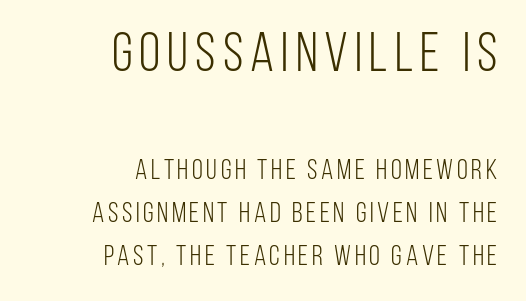
Q: Is the text bold? A: No.
Q: Is the text italic (slanted)? A: No, it is upright.
Q: Is the typeface a serif or a sans-serif typeface? A: Sans-serif.
Q: Is the text underlined? A: No.
Q: How is the paragraph aligned? A: Right-aligned.
Q: Is the spacing between lines tight, normal or loose? A: Normal.
Q: Which block of text is set in a larger size, the first (top) or the second (bottom)? A: The first (top) one.
Q: Width (condensed, normal, or wide)? A: Condensed.
Q: Stroke contrast? A: Low.
Q: x-height? A: Large.
Q: Monospaced? A: No.
